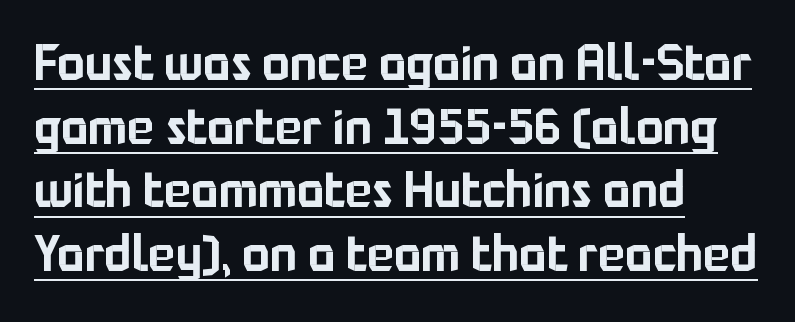
The image shows 51 px sans-serif type, upright; set left-aligned, normal line spacing (1.25x), normal letter spacing, underlined; low stroke contrast and a medium x-height.
